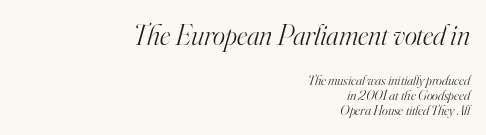
{"serif": "yes", "italic": "yes", "lean": "right", "slant_degrees": 16, "bold": "no", "weight": "light", "width": "normal", "stroke_contrast": "high", "x_height": "small", "monospaced": "no", "underline": "no", "align": "right", "line_spacing": "tight", "line_spacing_ratio": 1.08, "letter_spacing": "normal", "letter_spacing_em": 0.0, "larger_block": "first", "size_ratio": 2.07, "glyph_px": 29}
